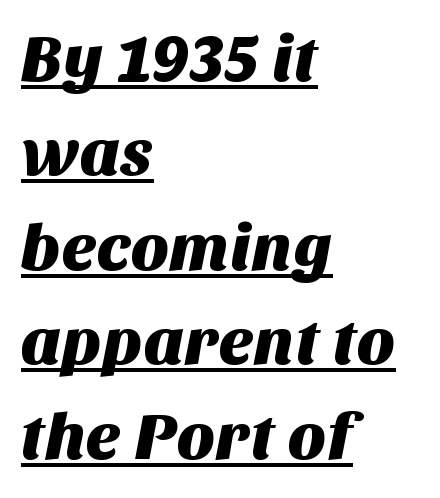
The image shows 66 px sans-serif type; set left-aligned, normal line spacing (1.43x), normal letter spacing, underlined; medium stroke contrast and a large x-height.
